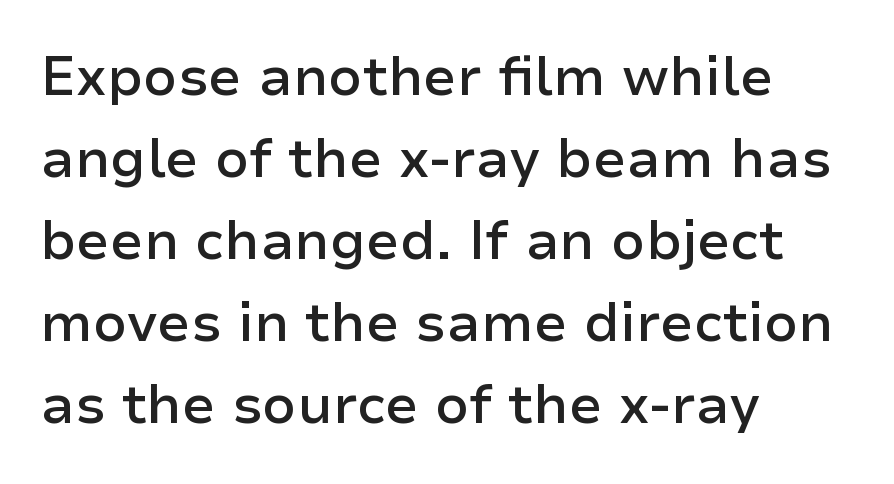
Q: Is the text bold? A: Semi-bold.
Q: Is the text italic (slanted)? A: No, it is upright.
Q: Is the typeface a serif or a sans-serif typeface? A: Sans-serif.
Q: Is the text underlined? A: No.
Q: How is the paragraph aligned? A: Left-aligned.
Q: Is the spacing between letters normal or unusually wide? A: Normal.
Q: Is the spacing between lines tight, normal or loose? A: Normal.
Q: Width (condensed, normal, or wide)? A: Normal.
Q: Stroke contrast? A: Low.
Q: x-height? A: Medium.
Q: Monospaced? A: No.
